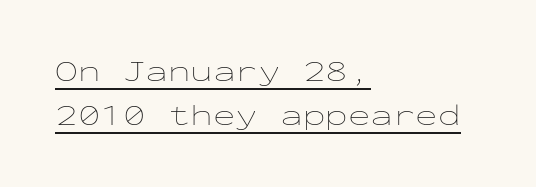
Q: Is the text bold? A: No.
Q: Is the text italic (slanted)? A: No, it is upright.
Q: Is the text underlined? A: Yes.
Q: How is the paragraph aligned? A: Left-aligned.
Q: Is the spacing between letters normal or unusually wide? A: Normal.
Q: Is the spacing between lines tight, normal or loose? A: Normal.
Q: Width (condensed, normal, or wide)? A: Wide.
Q: Stroke contrast? A: Low.
Q: x-height? A: Medium.
Q: Monospaced? A: Yes.
